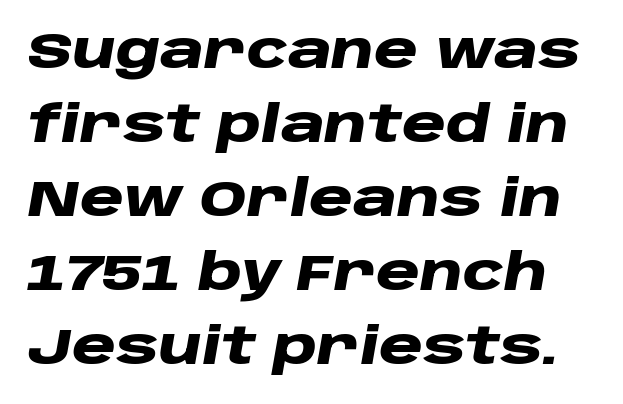
Q: Is the text bold? A: Yes.
Q: Is the text italic (slanted)? A: Yes, it leans right by about 10 degrees.
Q: Is the text underlined? A: No.
Q: Is the spacing between letters normal or unusually wide? A: Normal.
Q: Is the spacing between lines tight, normal or loose? A: Normal.
Q: Width (condensed, normal, or wide)? A: Wide.
Q: Stroke contrast? A: Low.
Q: x-height? A: Large.
Q: Monospaced? A: No.
